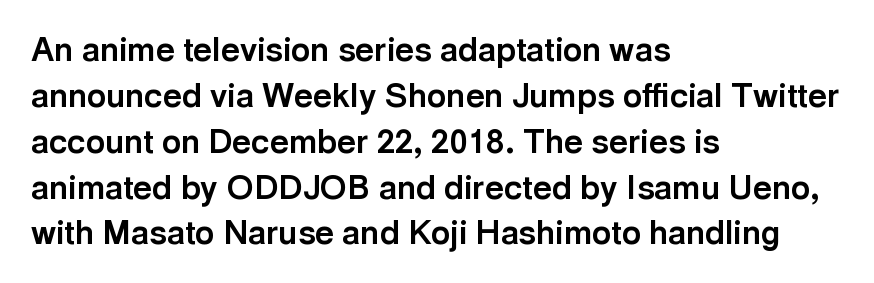
Q: Is the text bold? A: Yes.
Q: Is the text italic (slanted)? A: No, it is upright.
Q: Is the typeface a serif or a sans-serif typeface? A: Sans-serif.
Q: Is the text underlined? A: No.
Q: How is the paragraph aligned? A: Left-aligned.
Q: Is the spacing between letters normal or unusually wide? A: Normal.
Q: Is the spacing between lines tight, normal or loose? A: Normal.
Q: Width (condensed, normal, or wide)? A: Normal.
Q: x-height? A: Medium.
Q: Monospaced? A: No.
